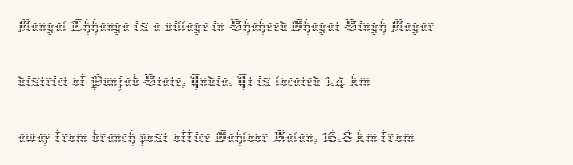
The image shows 37 px thin type, upright; set left-aligned, normal line spacing (1.5x), normal letter spacing, not underlined; low stroke contrast and a medium x-height.
